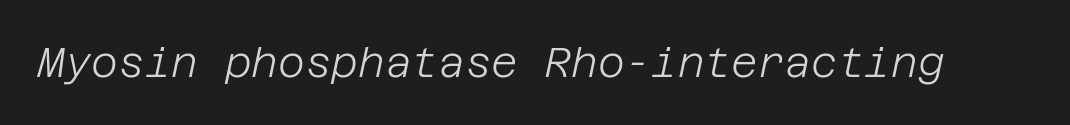
{"italic": "yes", "lean": "right", "slant_degrees": 12, "bold": "no", "weight": "light", "width": "normal", "stroke_contrast": "low", "x_height": "large", "underline": "no", "letter_spacing": "normal", "letter_spacing_em": 0.0, "glyph_px": 41}
